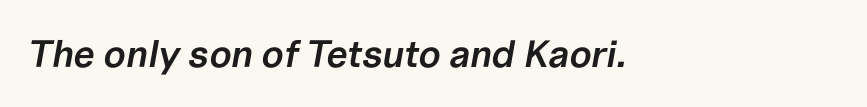
The image shows 38 px semibold type, italic (leaning right); set left-aligned, normal letter spacing, not underlined; low stroke contrast and a medium x-height.
